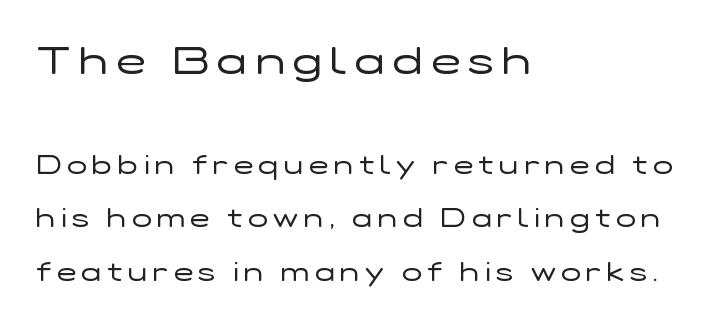
Q: Is the text bold? A: No.
Q: Is the text italic (slanted)? A: No, it is upright.
Q: Is the typeface a serif or a sans-serif typeface? A: Sans-serif.
Q: Is the text underlined? A: No.
Q: How is the paragraph aligned? A: Left-aligned.
Q: Is the spacing between letters normal or unusually wide? A: Unusually wide.
Q: Is the spacing between lines tight, normal or loose? A: Loose.
Q: Which block of text is set in a larger size, the first (top) or the second (bottom)? A: The first (top) one.
Q: Width (condensed, normal, or wide)? A: Wide.
Q: Stroke contrast? A: Low.
Q: x-height? A: Medium.
Q: Monospaced? A: No.
